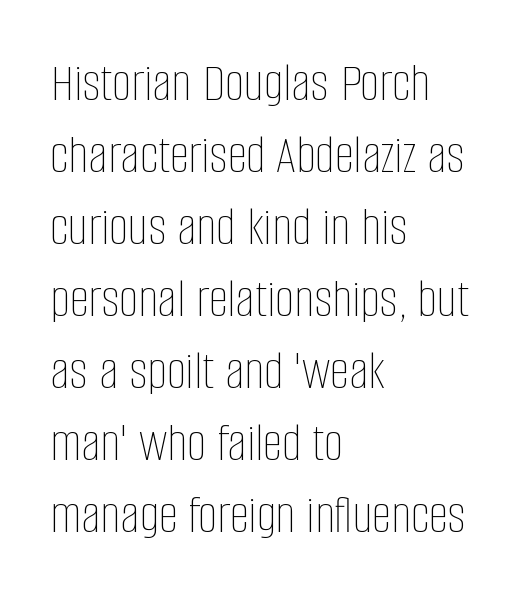
Q: Is the text bold? A: No.
Q: Is the text italic (slanted)? A: No, it is upright.
Q: Is the text underlined? A: No.
Q: How is the paragraph aligned? A: Left-aligned.
Q: Is the spacing between letters normal or unusually wide? A: Normal.
Q: Is the spacing between lines tight, normal or loose? A: Normal.
Q: Width (condensed, normal, or wide)? A: Condensed.
Q: Stroke contrast? A: Low.
Q: x-height? A: Large.
Q: Monospaced? A: No.
